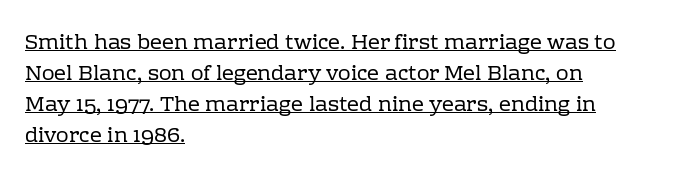
{"italic": "no", "bold": "no", "underline": "yes", "align": "left", "line_spacing": "normal", "line_spacing_ratio": 1.47, "letter_spacing": "normal", "letter_spacing_em": 0.0, "glyph_px": 21}
